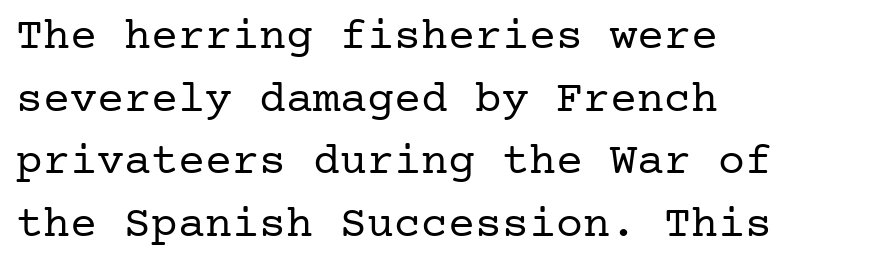
The strokes carry an ordinary text weight at most. You can tell it's not italic because the verticals are truly vertical. Is there much room between lines? A standard amount, neither cramped nor airy. Any mark beneath the type? The region is blank. Does the type have serifs? Yes, each stem ends in a small foot. If you drew a ruler down the left edge, every line would touch it.
